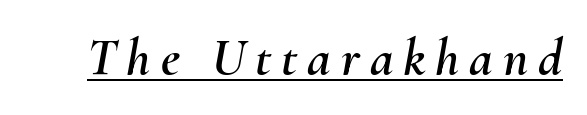
Q: Is the text italic (slanted)? A: Yes, it leans right by about 10 degrees.
Q: Is the text underlined? A: Yes.
Q: Width (condensed, normal, or wide)? A: Normal.
Q: Stroke contrast? A: Medium.
Q: x-height? A: Small.
Q: Monospaced? A: No.
